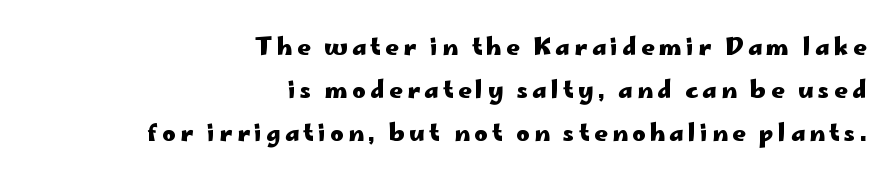
A student would call this right alignment; a typographer would say flush right, rag left. You'd pick this weight for a headline — it's a proper bold. Posture: straight, roman, zero tilt. The string is rendered with underlining switched off.
